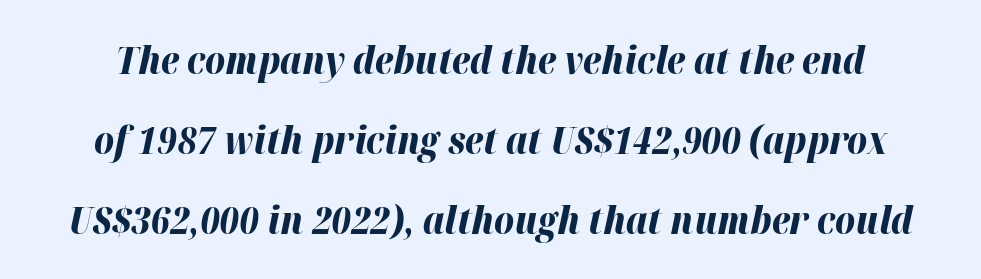
The image shows 38 px bold type, italic (leaning right); set loose line spacing (2.1x), normal letter spacing, not underlined; high stroke contrast and a medium x-height.
